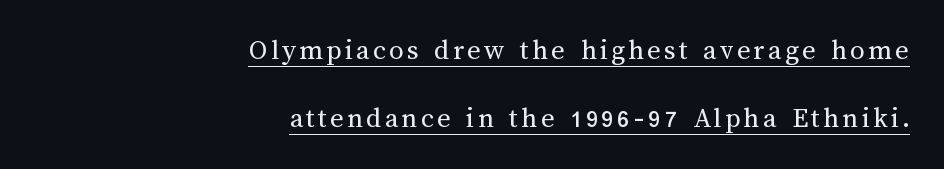
The image shows 29 px regular-weight type, upright; set right-aligned, loose line spacing (2.35x), underlined; medium stroke contrast and a medium x-height.
